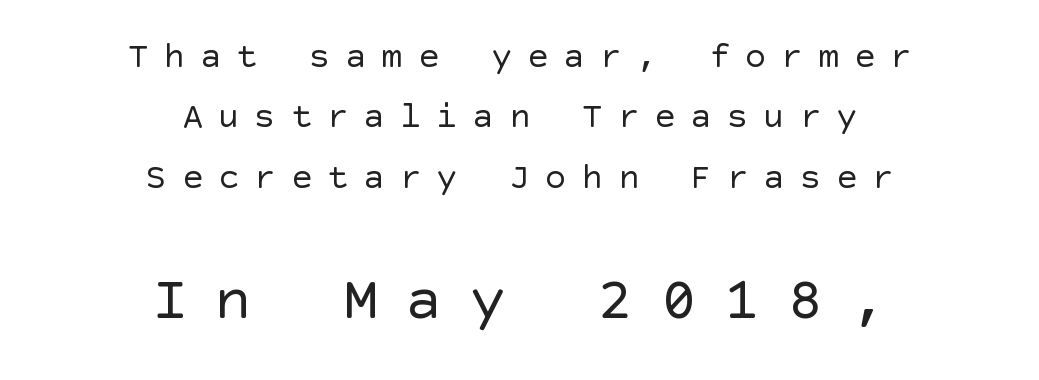
The image shows 63 px regular-weight sans-serif type, upright; set centered, normal line spacing (1.68x), unusually wide letter spacing (+0.41 em), not underlined; the second (bottom) block is 1.75x larger; a large x-height.
